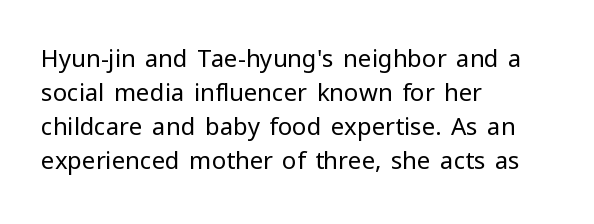
Just letters on the line, the space beneath them empty. The lines sit at an ordinary, default distance from one another. Reading down the block, your eye returns to a fixed left position each line. Think standard paragraph weight, or any step lighter than that.
